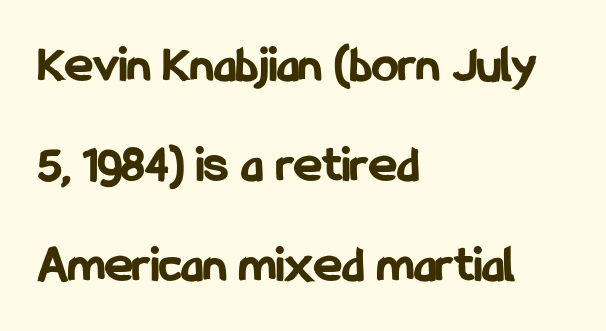
{"serif": "no", "italic": "no", "bold": "yes", "weight": "bold", "width": "condensed", "stroke_contrast": "low", "x_height": "medium", "monospaced": "no", "underline": "no", "align": "left", "line_spacing_ratio": 1.89, "letter_spacing": "normal", "letter_spacing_em": 0.0, "glyph_px": 53}
